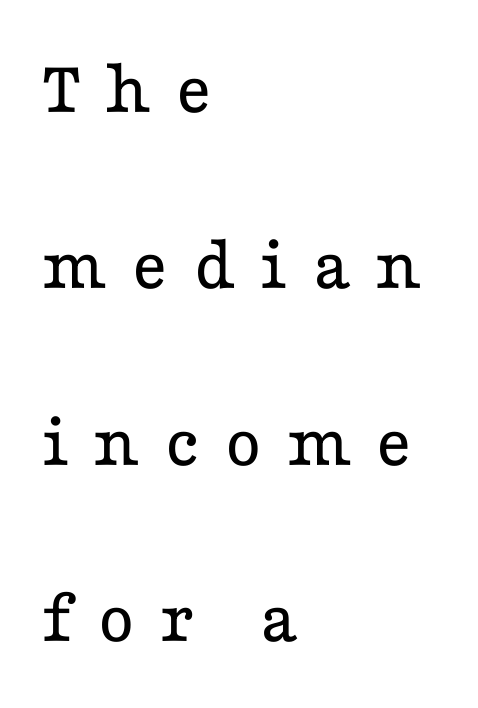
The image shows 78 px regular-weight, wide serif type, upright; set left-aligned, loose line spacing (2.26x), unusually wide letter spacing (+0.31 em), not underlined; low stroke contrast and a medium x-height.
